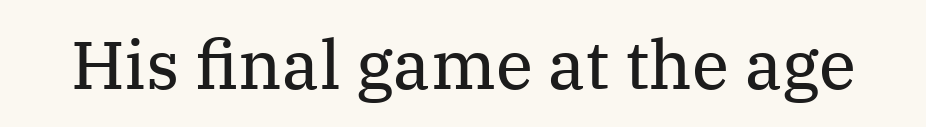
The image shows 68 px regular-weight serif type, upright; set normal letter spacing, not underlined; medium stroke contrast and a medium x-height.
